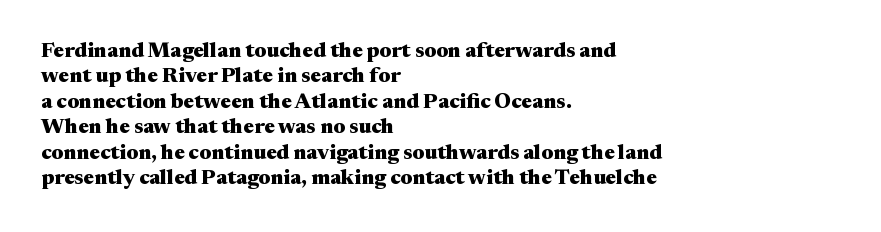
Q: Is the text bold? A: Yes.
Q: Is the text italic (slanted)? A: No, it is upright.
Q: Is the text underlined? A: No.
Q: How is the paragraph aligned? A: Left-aligned.
Q: Is the spacing between letters normal or unusually wide? A: Normal.
